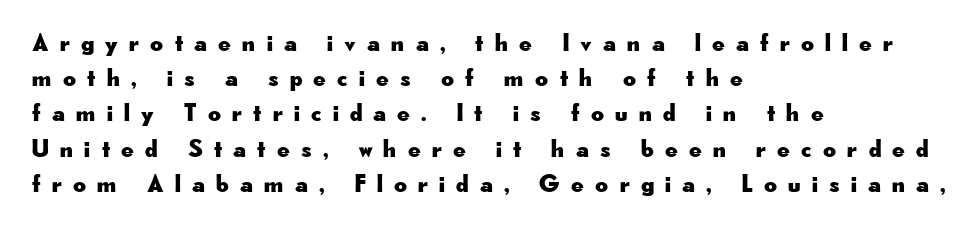
{"italic": "no", "underline": "no", "align": "left", "line_spacing": "normal", "line_spacing_ratio": 1.41, "letter_spacing": "wide", "letter_spacing_em": 0.45, "glyph_px": 25}
